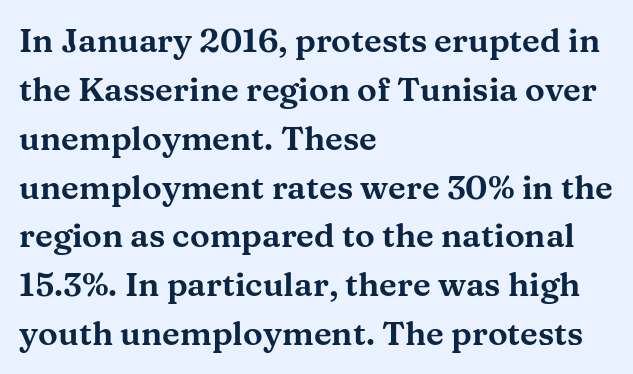
{"serif": "yes", "italic": "no", "width": "wide", "stroke_contrast": "medium", "x_height": "medium", "monospaced": "no", "underline": "no", "align": "left", "line_spacing": "normal", "line_spacing_ratio": 1.48, "letter_spacing": "normal", "letter_spacing_em": 0.0, "glyph_px": 33}
